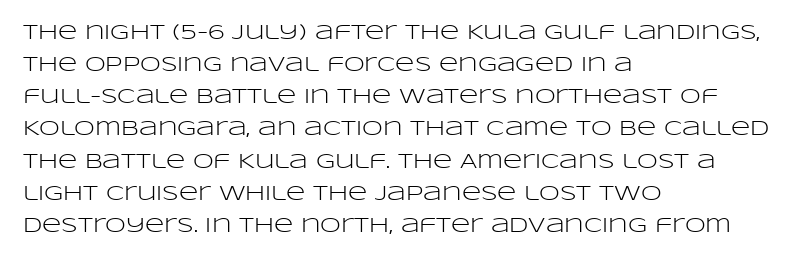
Is the block centered? No — it sits flush against the left margin. Honestly, the row spacing looks completely unremarkable. Check under the words: just untouched page. Ascenders rise straight up at ninety degrees. Nobody touched the tracking dial on this one.
